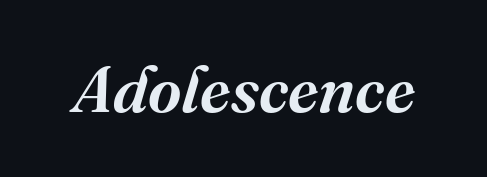
{"serif": "yes", "italic": "yes", "lean": "right", "slant_degrees": 16, "bold": "semi", "weight": "semibold", "width": "normal", "stroke_contrast": "medium", "x_height": "medium", "monospaced": "no", "underline": "no", "letter_spacing": "normal", "letter_spacing_em": 0.0, "glyph_px": 65}
